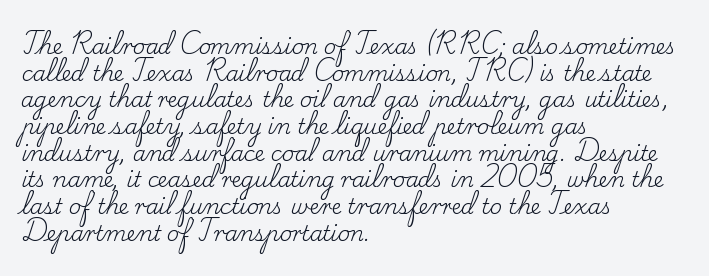
{"bold": "no", "underline": "no", "align": "left", "line_spacing": "normal", "line_spacing_ratio": 1.27, "letter_spacing": "normal", "letter_spacing_em": 0.0, "glyph_px": 21}
